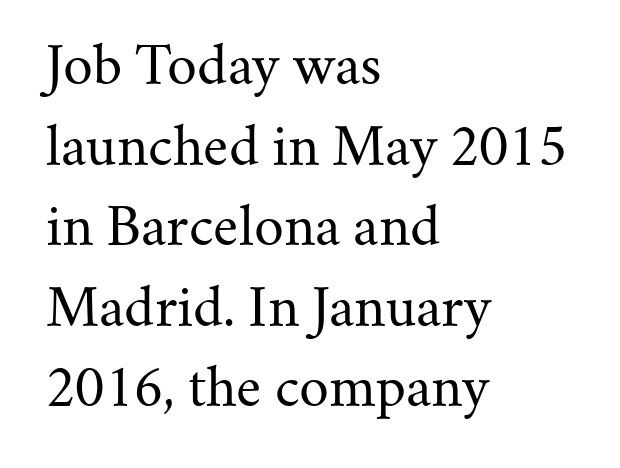
The image shows 52 px regular-weight serif type, upright; set left-aligned, normal line spacing (1.55x), normal letter spacing, not underlined; medium stroke contrast and a small x-height.
